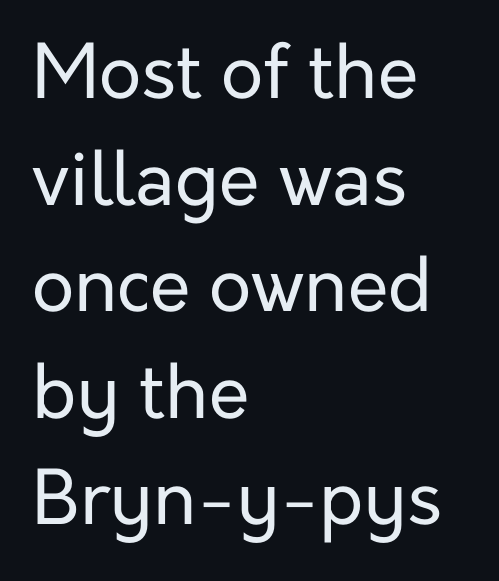
{"serif": "no", "italic": "no", "bold": "no", "weight": "regular", "width": "normal", "stroke_contrast": "low", "x_height": "medium", "monospaced": "no", "underline": "no", "align": "left", "line_spacing": "normal", "line_spacing_ratio": 1.44, "letter_spacing": "normal", "letter_spacing_em": 0.0, "glyph_px": 74}
